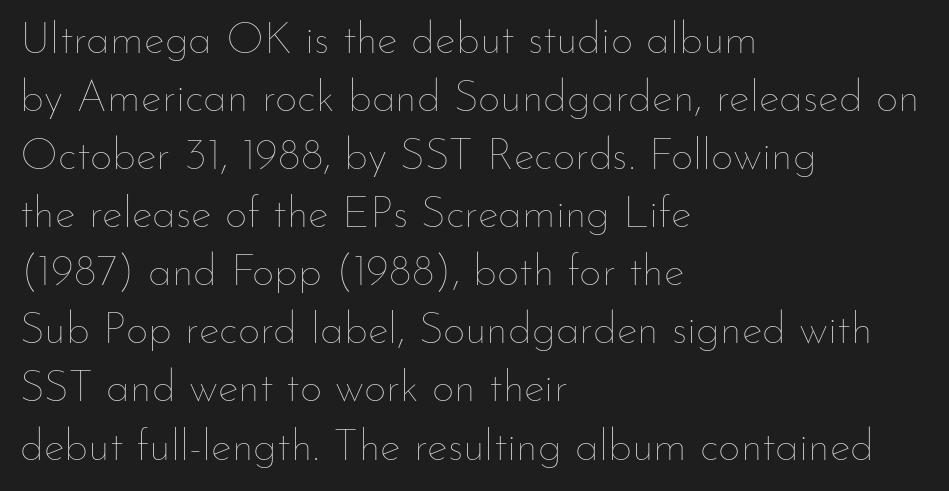
{"italic": "no", "bold": "no", "weight": "thin", "width": "normal", "stroke_contrast": "low", "x_height": "small", "monospaced": "no", "underline": "no", "align": "left", "line_spacing": "normal", "line_spacing_ratio": 1.32, "letter_spacing": "normal", "letter_spacing_em": 0.0, "glyph_px": 44}
